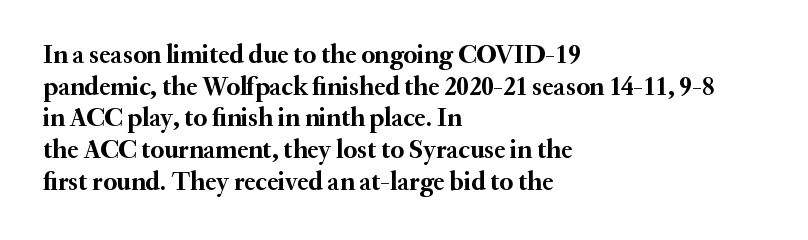
The image shows 26 px bold type, upright; set left-aligned, line spacing 1.22x, normal letter spacing, not underlined.
